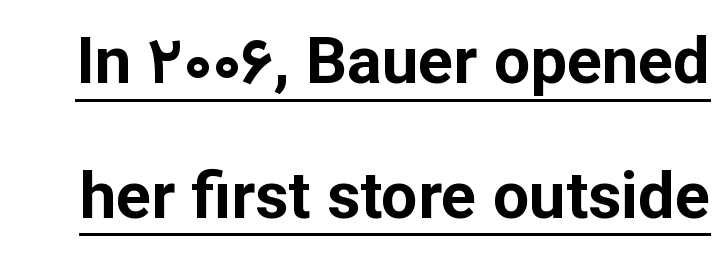
The image shows 65 px bold sans-serif type, upright; set loose line spacing (2.07x), normal letter spacing, underlined; low stroke contrast and a medium x-height.
